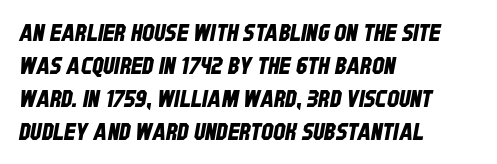
The image shows 24 px text type; set left-aligned, normal line spacing (1.38x), normal letter spacing, not underlined.
